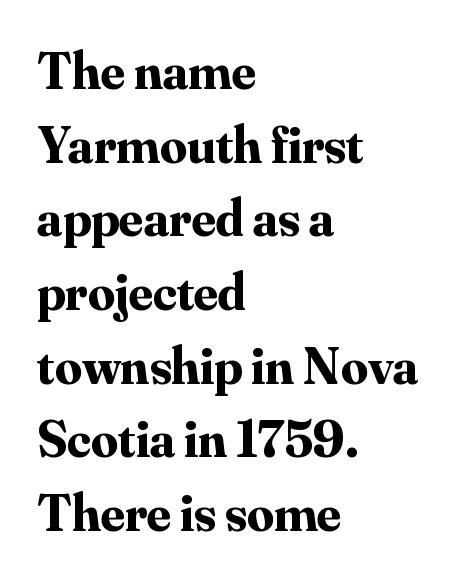
{"serif": "yes", "italic": "no", "bold": "yes", "weight": "bold", "width": "normal", "stroke_contrast": "medium", "x_height": "small", "monospaced": "no", "underline": "no", "align": "left", "line_spacing": "normal", "line_spacing_ratio": 1.39, "letter_spacing": "normal", "letter_spacing_em": 0.0, "glyph_px": 53}
